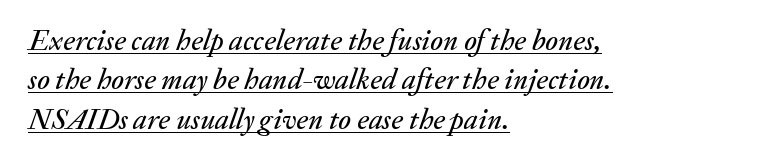
{"italic": "yes", "lean": "right", "slant_degrees": 20, "width": "normal", "stroke_contrast": "medium", "x_height": "medium", "monospaced": "no", "underline": "yes", "align": "left", "line_spacing": "normal", "line_spacing_ratio": 1.36, "letter_spacing": "normal", "letter_spacing_em": 0.0, "glyph_px": 29}
